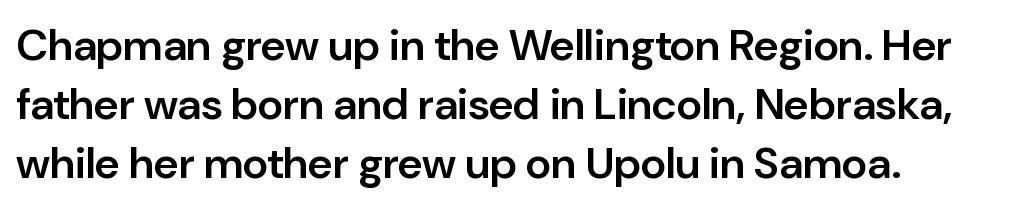
The space between consecutive lines is moderate. The strokes are fattened partway — semibold, not bold. Posture: vertical. Grotesque or geometric, the face here clearly has no serifs.
